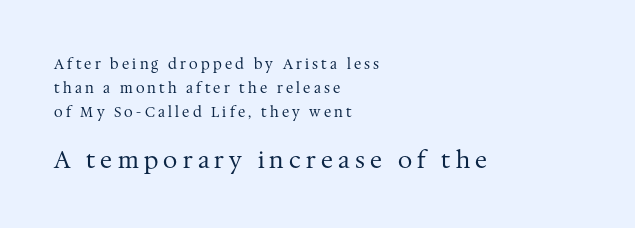
Typeset ragged right — the left edge is the straight one. When letters stand straight like this, we call the style roman or upright. Descenders are the only things crossing below the line. The face used here appears at its bigger size in the lower chunk. Each word looks stretched out because of the extra space between its letters.
